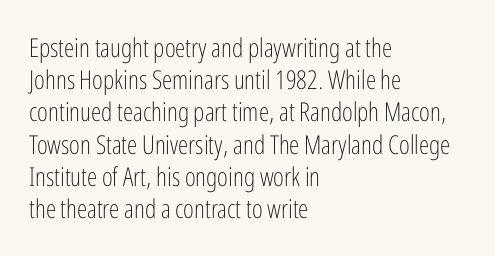
Q: Is the text bold? A: No.
Q: Is the text italic (slanted)? A: No, it is upright.
Q: Is the text underlined? A: No.
Q: How is the paragraph aligned? A: Left-aligned.
Q: Is the spacing between letters normal or unusually wide? A: Normal.
